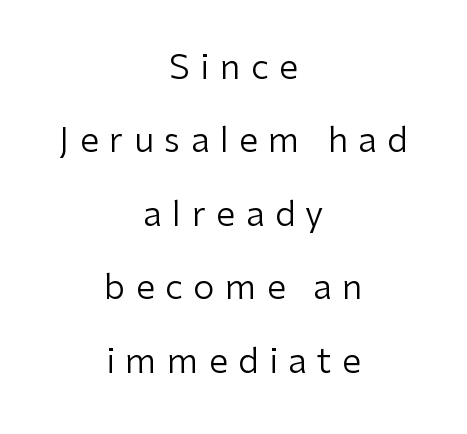
Weight: in the light-to-regular range. The tracking reads as deliberately expanded to a designer's eye. The face used here is a sans, in the tradition of grotesques and geometrics. Notice how the stems are strictly vertical — no italics here. Character widths vary here, with narrow letters taking less room than wide ones. This sample trades compactness for vertical openness between lines.
